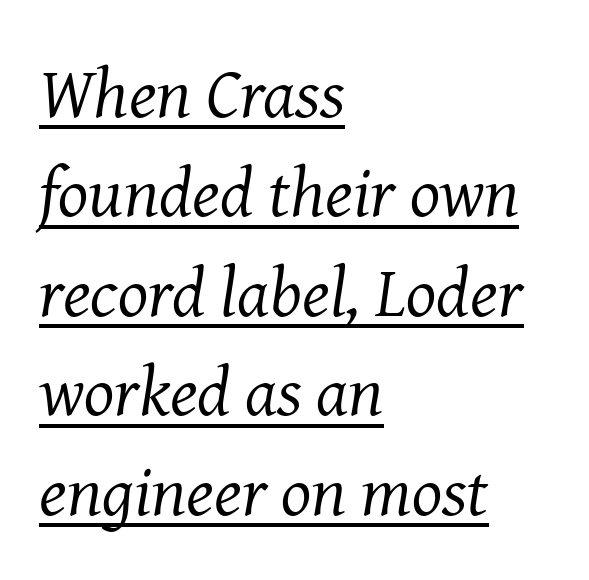
The image shows 71 px regular-weight serif type, italic (leaning right); set left-aligned, normal line spacing (1.4x), normal letter spacing, underlined; medium stroke contrast and a medium x-height.
